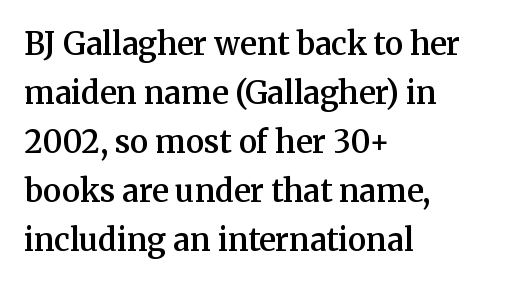
The image shows 31 px semibold serif type, upright; set left-aligned, normal line spacing (1.58x), normal letter spacing, not underlined; medium stroke contrast and a medium x-height.
